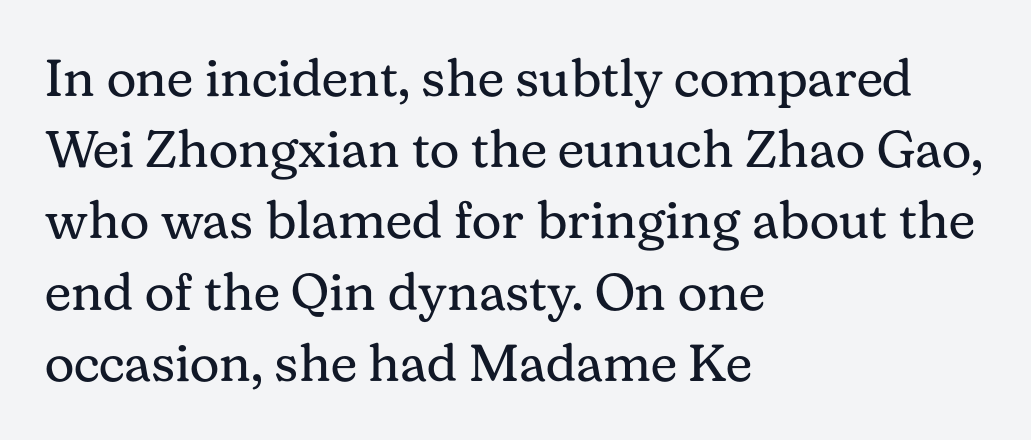
Q: Is the text bold? A: No.
Q: Is the text italic (slanted)? A: No, it is upright.
Q: Is the typeface a serif or a sans-serif typeface? A: Serif.
Q: Is the text underlined? A: No.
Q: How is the paragraph aligned? A: Left-aligned.
Q: Is the spacing between letters normal or unusually wide? A: Normal.
Q: Is the spacing between lines tight, normal or loose? A: Normal.
Q: Width (condensed, normal, or wide)? A: Normal.
Q: Stroke contrast? A: Medium.
Q: x-height? A: Medium.
Q: Monospaced? A: No.
